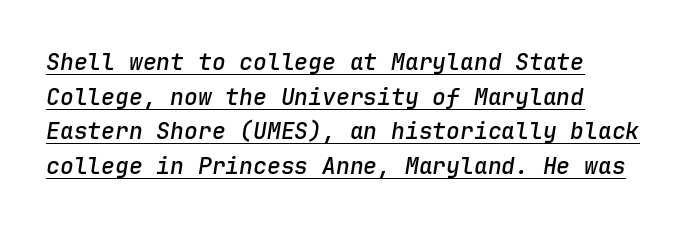
The image shows 23 px text type, italic (leaning right); set left-aligned, normal line spacing (1.51x), normal letter spacing, underlined.
